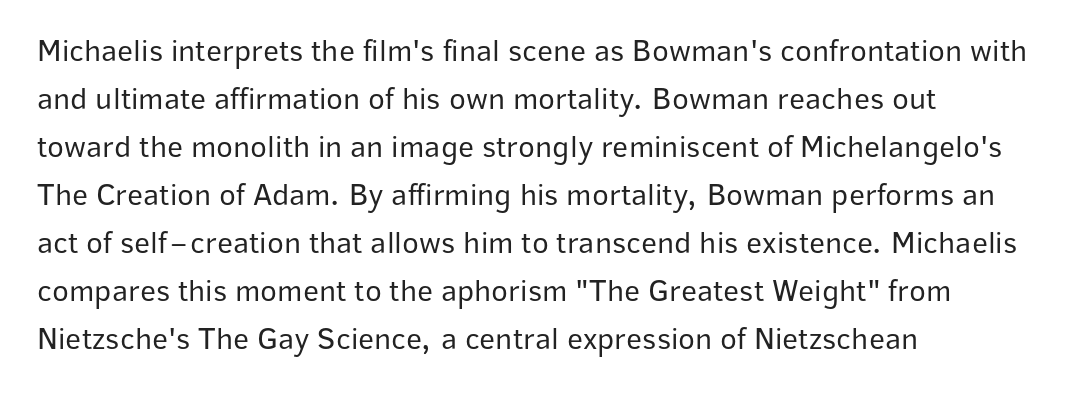
The image shows 31 px regular-weight sans-serif type, upright; set left-aligned, normal line spacing (1.55x), normal letter spacing, not underlined; low stroke contrast and a medium x-height.
